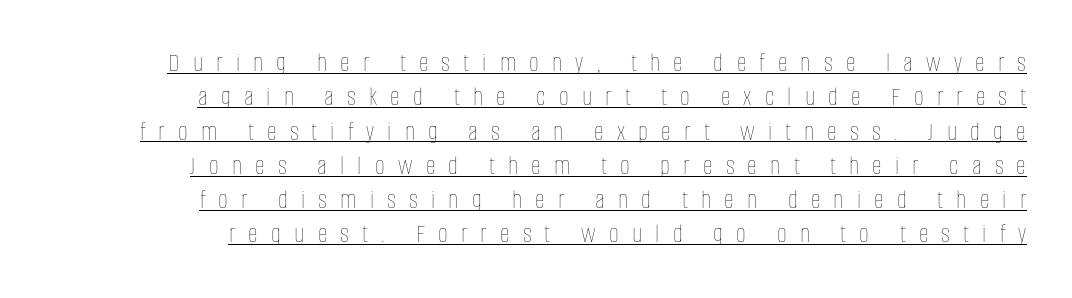
Q: Is the text bold? A: No.
Q: Is the text italic (slanted)? A: No, it is upright.
Q: Is the text underlined? A: Yes.
Q: How is the paragraph aligned? A: Right-aligned.
Q: Is the spacing between letters normal or unusually wide? A: Unusually wide.
Q: Is the spacing between lines tight, normal or loose? A: Normal.
